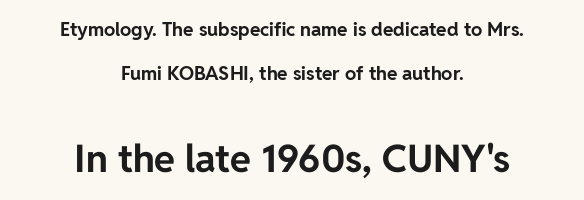
{"serif": "no", "italic": "no", "bold": "yes", "weight": "bold", "width": "normal", "stroke_contrast": "low", "x_height": "medium", "monospaced": "no", "underline": "no", "align": "center", "line_spacing": "loose", "line_spacing_ratio": 2.29, "letter_spacing": "normal", "letter_spacing_em": 0.0, "larger_block": "second", "size_ratio": 2.0, "glyph_px": 38}
